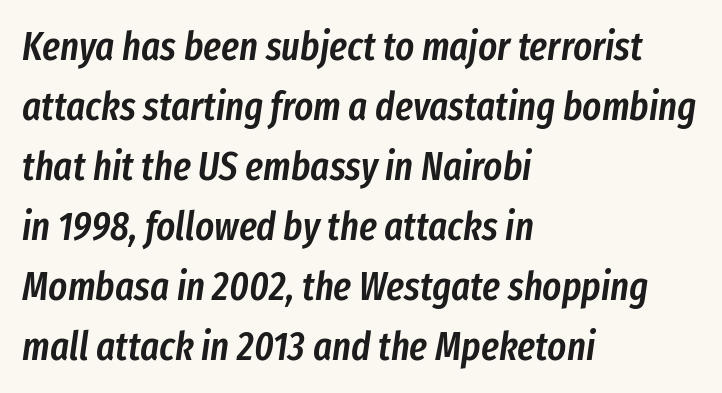
Q: Is the text bold? A: Semi-bold.
Q: Is the text italic (slanted)? A: Yes, it leans right by about 8 degrees.
Q: Is the text underlined? A: No.
Q: How is the paragraph aligned? A: Left-aligned.
Q: Is the spacing between letters normal or unusually wide? A: Normal.
Q: Is the spacing between lines tight, normal or loose? A: Normal.
Q: Width (condensed, normal, or wide)? A: Condensed.
Q: Stroke contrast? A: Low.
Q: x-height? A: Medium.
Q: Monospaced? A: No.
